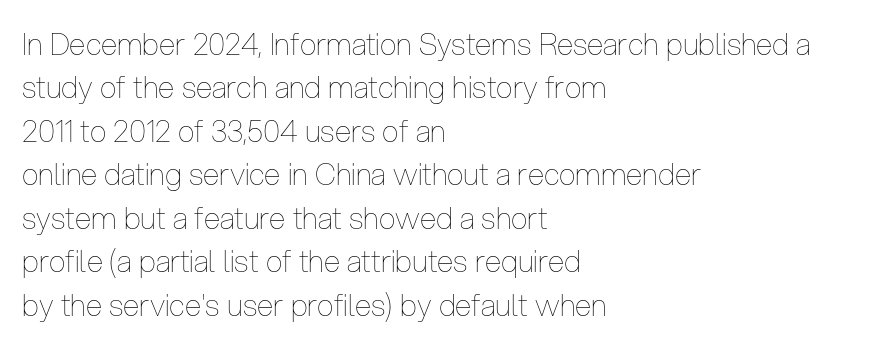
Q: Is the text bold? A: No.
Q: Is the text italic (slanted)? A: No, it is upright.
Q: Is the text underlined? A: No.
Q: How is the paragraph aligned? A: Left-aligned.
Q: Is the spacing between letters normal or unusually wide? A: Normal.
Q: Is the spacing between lines tight, normal or loose? A: Normal.
Q: Width (condensed, normal, or wide)? A: Condensed.
Q: Stroke contrast? A: Low.
Q: x-height? A: Medium.
Q: Monospaced? A: No.
